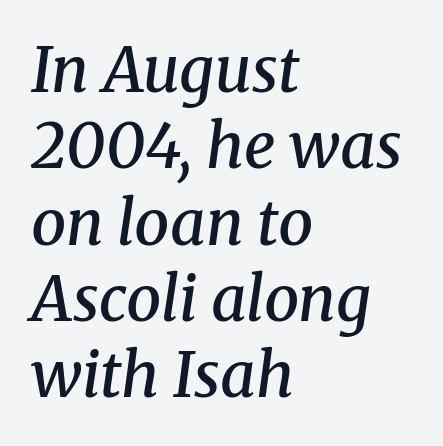
The image shows 62 px semibold serif type, italic (leaning right); set left-aligned, line spacing 1.23x, normal letter spacing, not underlined; medium stroke contrast and a medium x-height.
